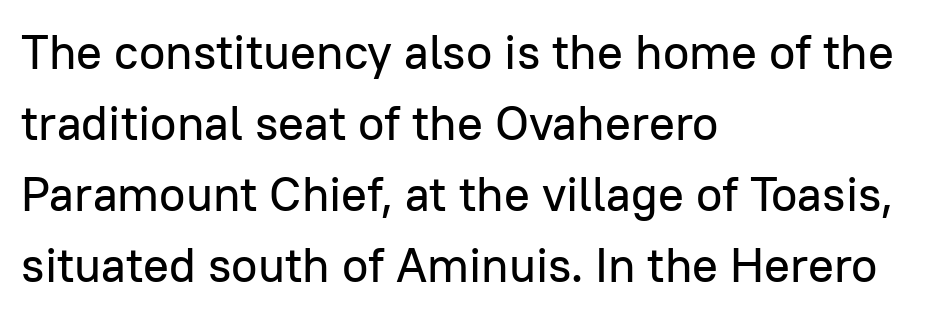
Anything drawn beneath the words? Only blank space. Between one letter and the next there's only the usual sliver of space. Look at the bottom of the vertical strokes: they stop flat, with no serifs. This sample keeps an unexceptional amount of space between lines. Caption: multi-line text, flush left, ragged right.
